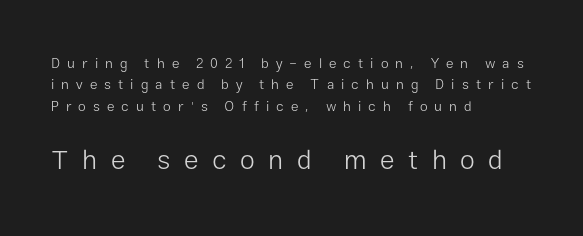
{"italic": "no", "bold": "no", "underline": "no", "align": "left", "line_spacing": "normal", "line_spacing_ratio": 1.53, "letter_spacing": "wide", "letter_spacing_em": 0.5, "larger_block": "second", "size_ratio": 1.93, "glyph_px": 27}
